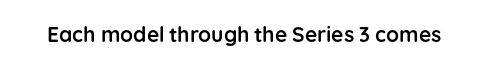
The image shows 21 px bold type, upright; set normal letter spacing, not underlined.
